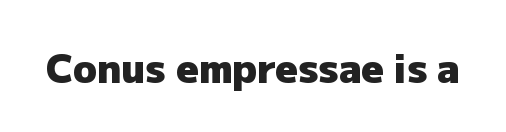
Q: Is the text bold? A: Yes.
Q: Is the text italic (slanted)? A: No, it is upright.
Q: Is the typeface a serif or a sans-serif typeface? A: Sans-serif.
Q: Is the text underlined? A: No.
Q: Is the spacing between letters normal or unusually wide? A: Normal.
Q: Width (condensed, normal, or wide)? A: Normal.
Q: Stroke contrast? A: Low.
Q: x-height? A: Medium.
Q: Monospaced? A: No.
